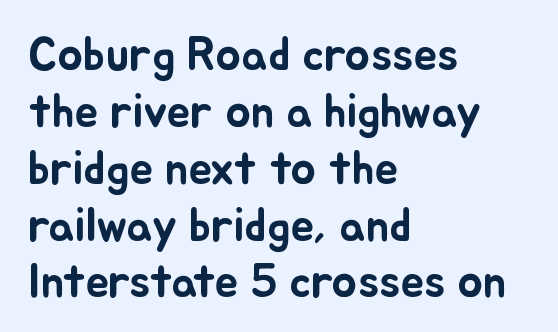
{"italic": "no", "width": "normal", "stroke_contrast": "low", "x_height": "small", "monospaced": "no", "underline": "no", "align": "left", "line_spacing_ratio": 1.21, "letter_spacing": "normal", "letter_spacing_em": 0.0, "glyph_px": 47}
